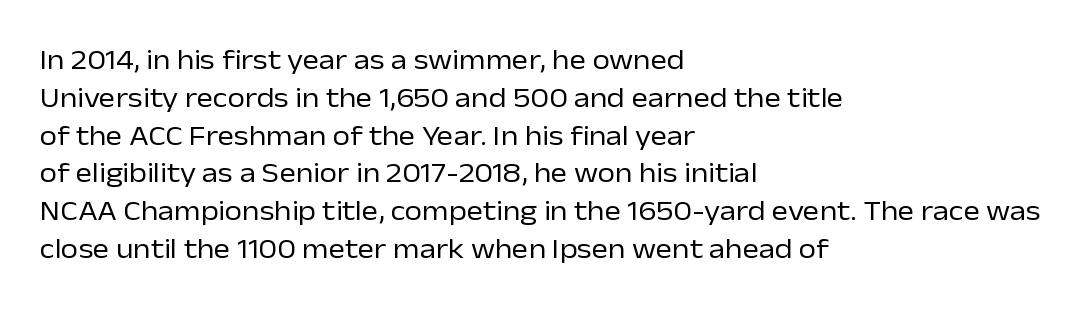
Q: Is the text bold? A: No.
Q: Is the text italic (slanted)? A: No, it is upright.
Q: Is the typeface a serif or a sans-serif typeface? A: Sans-serif.
Q: Is the text underlined? A: No.
Q: How is the paragraph aligned? A: Left-aligned.
Q: Is the spacing between letters normal or unusually wide? A: Normal.
Q: Is the spacing between lines tight, normal or loose? A: Normal.
Q: Width (condensed, normal, or wide)? A: Normal.
Q: Stroke contrast? A: Low.
Q: x-height? A: Medium.
Q: Monospaced? A: No.
